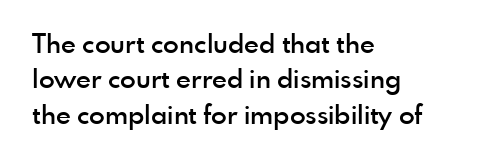
Q: Is the text bold? A: Semi-bold.
Q: Is the text italic (slanted)? A: No, it is upright.
Q: Is the text underlined? A: No.
Q: How is the paragraph aligned? A: Left-aligned.
Q: Is the spacing between letters normal or unusually wide? A: Normal.
Q: Is the spacing between lines tight, normal or loose? A: Normal.
